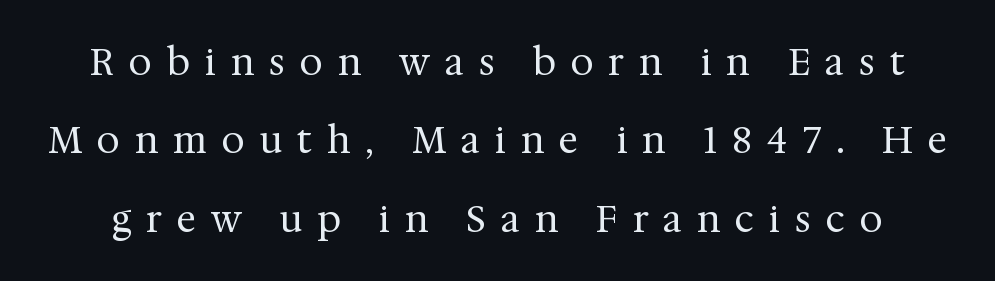
{"serif": "yes", "italic": "no", "bold": "no", "weight": "regular", "width": "normal", "stroke_contrast": "medium", "x_height": "medium", "monospaced": "no", "underline": "no", "line_spacing": "loose", "line_spacing_ratio": 2.12, "letter_spacing": "wide", "letter_spacing_em": 0.41, "glyph_px": 37}
